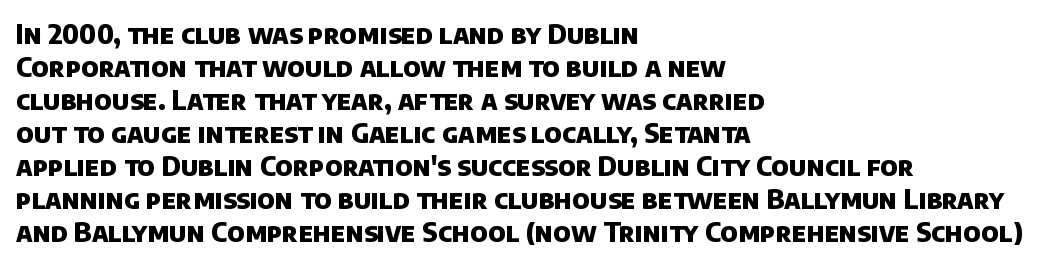
{"bold": "yes", "underline": "no", "align": "left", "line_spacing_ratio": 1.22, "letter_spacing": "normal", "letter_spacing_em": 0.0, "glyph_px": 27}
